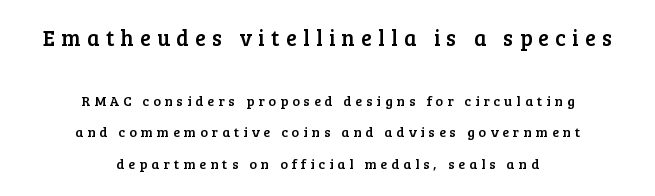
{"italic": "no", "underline": "no", "align": "center", "line_spacing": "loose", "line_spacing_ratio": 2.27, "letter_spacing": "wide", "letter_spacing_em": 0.29, "larger_block": "first", "size_ratio": 1.57, "glyph_px": 22}
